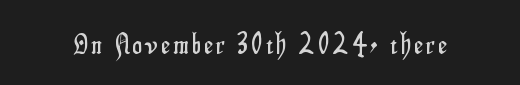
What kind of face is this? One without serifs — a sans. Has an underline been added? It has not. Each letter keeps its own natural width here, so spacing adapts to shape. You can tell it's not italic because the verticals are truly vertical.
